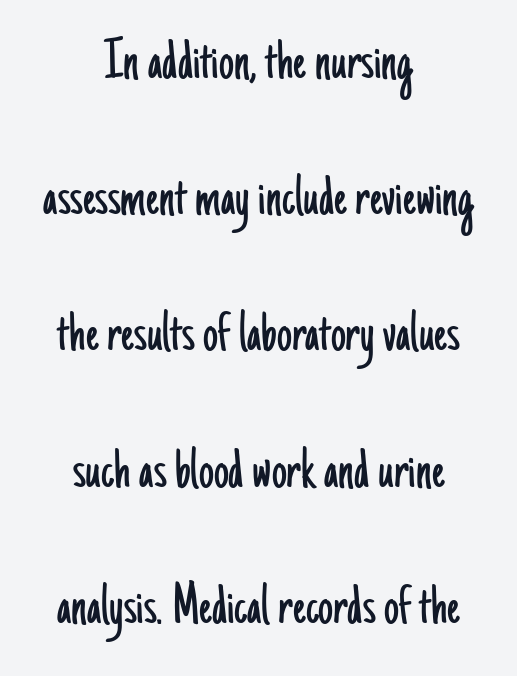
The image shows 60 px light, condensed sans-serif type, upright; set centered, loose line spacing (2.27x), normal letter spacing, not underlined; low stroke contrast and a small x-height.
